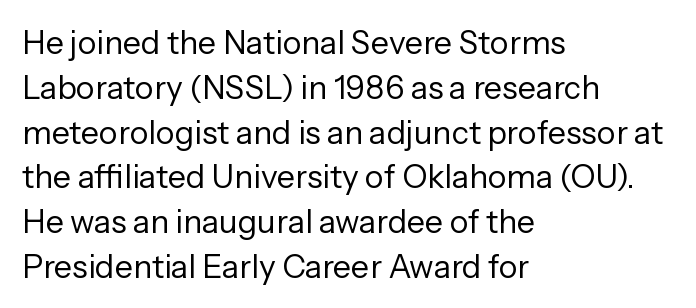
Q: Is the text bold? A: No.
Q: Is the text italic (slanted)? A: No, it is upright.
Q: Is the typeface a serif or a sans-serif typeface? A: Sans-serif.
Q: Is the text underlined? A: No.
Q: How is the paragraph aligned? A: Left-aligned.
Q: Is the spacing between letters normal or unusually wide? A: Normal.
Q: Is the spacing between lines tight, normal or loose? A: Normal.
Q: Width (condensed, normal, or wide)? A: Normal.
Q: Stroke contrast? A: Low.
Q: x-height? A: Medium.
Q: Monospaced? A: No.
